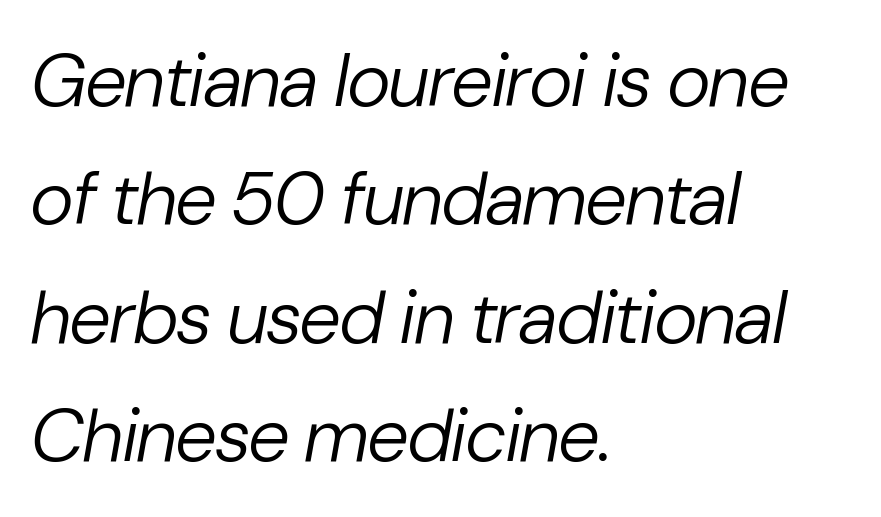
The image shows 75 px regular-weight type, italic (leaning right); set left-aligned, normal line spacing (1.58x), normal letter spacing, not underlined; low stroke contrast and a medium x-height.
